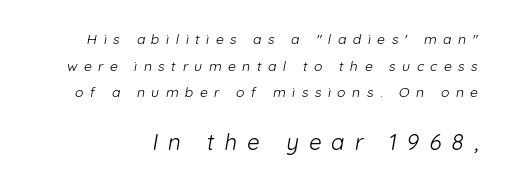
Q: Is the text bold? A: No.
Q: Is the text underlined? A: No.
Q: Is the spacing between letters normal or unusually wide? A: Unusually wide.
Q: Is the spacing between lines tight, normal or loose? A: Loose.
Q: Which block of text is set in a larger size, the first (top) or the second (bottom)? A: The second (bottom) one.
